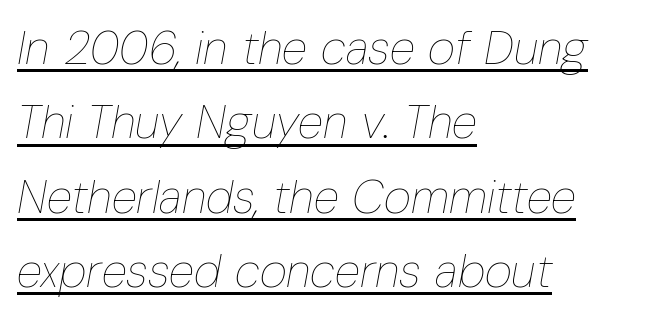
The image shows 47 px thin, condensed type, italic (leaning right); set left-aligned, normal line spacing (1.58x), normal letter spacing, underlined; low stroke contrast and a medium x-height.
